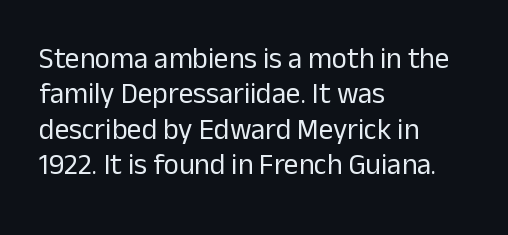
{"serif": "no", "italic": "no", "bold": "no", "weight": "regular", "width": "normal", "stroke_contrast": "low", "x_height": "medium", "monospaced": "no", "underline": "no", "align": "left", "line_spacing_ratio": 1.22, "letter_spacing": "normal", "letter_spacing_em": 0.0, "glyph_px": 29}
